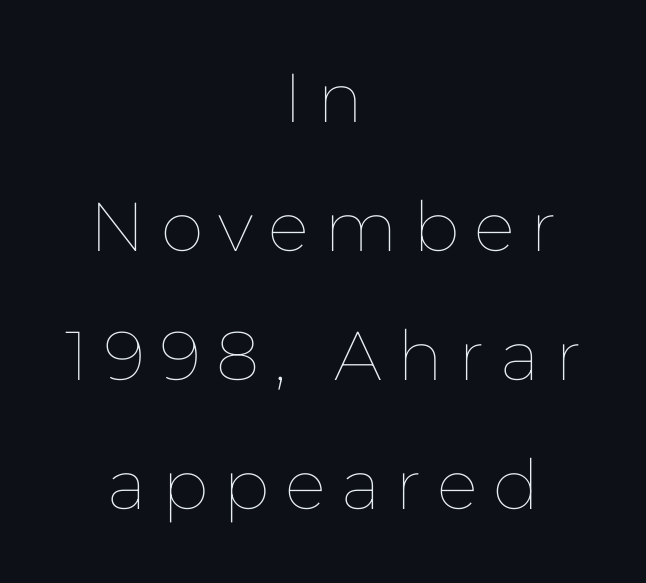
You could not count columns in this text — the font is proportionally spaced. Layout note: lines centered. This sample uses expanded letter spacing, leaving extra air between glyphs. Does the lettering tilt? It doesn't — this is upright. This rendering features lettering with no underline.
